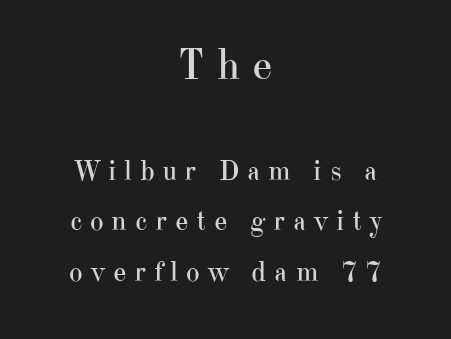
The image shows 44 px regular-weight serif type, upright; set centered, line spacing 1.74x, unusually wide letter spacing (+0.27 em), not underlined; the first (top) block is 1.52x larger; high stroke contrast and a small x-height.
